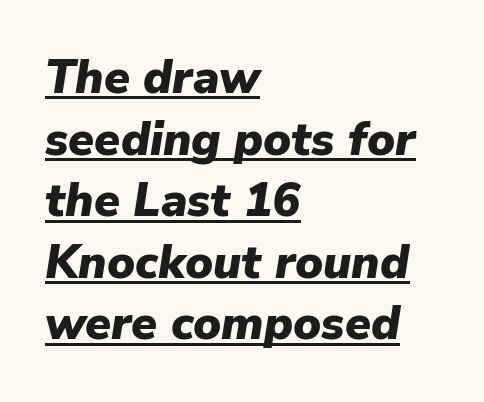
It's the slanting kind of type. All the whitespace from short lines collects on the right. Summary of vertical rhythm: regular, with standard interline spacing. Do the characters align in a grid? No, the font is proportional. You can see a thin bar hugging the bottom of the glyphs. Heft: maximum for text — a bold.
